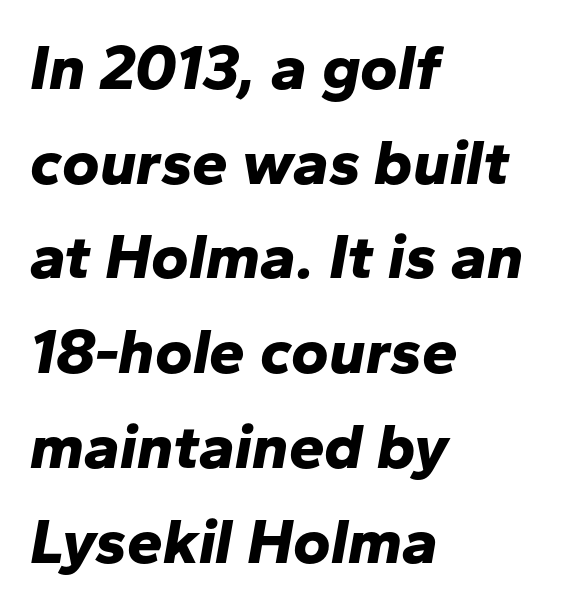
{"italic": "yes", "lean": "right", "slant_degrees": 10, "bold": "yes", "weight": "bold", "width": "normal", "stroke_contrast": "low", "x_height": "medium", "monospaced": "no", "underline": "no", "align": "left", "line_spacing": "normal", "line_spacing_ratio": 1.48, "letter_spacing": "normal", "letter_spacing_em": 0.0, "glyph_px": 64}
